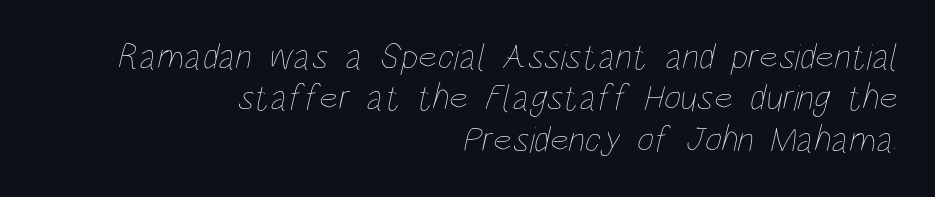
The image shows 37 px thin, condensed type; set right-aligned, tight line spacing (1.12x), normal letter spacing, not underlined; low stroke contrast and a large x-height.
